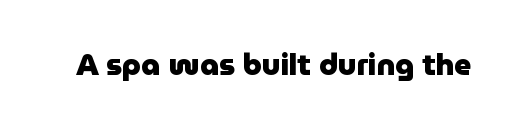
Q: Is the text bold? A: Yes.
Q: Is the text italic (slanted)? A: No, it is upright.
Q: Is the typeface a serif or a sans-serif typeface? A: Sans-serif.
Q: Is the text underlined? A: No.
Q: Is the spacing between letters normal or unusually wide? A: Normal.
Q: Width (condensed, normal, or wide)? A: Normal.
Q: Stroke contrast? A: Low.
Q: x-height? A: Medium.
Q: Monospaced? A: No.
